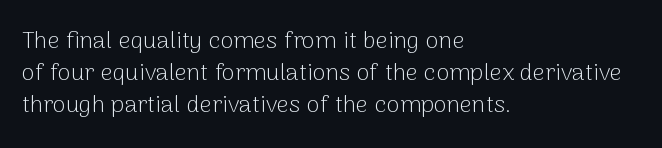
Q: Is the text bold? A: No.
Q: Is the text italic (slanted)? A: No, it is upright.
Q: Is the text underlined? A: No.
Q: How is the paragraph aligned? A: Left-aligned.
Q: Is the spacing between letters normal or unusually wide? A: Normal.
Q: Is the spacing between lines tight, normal or loose? A: Normal.
